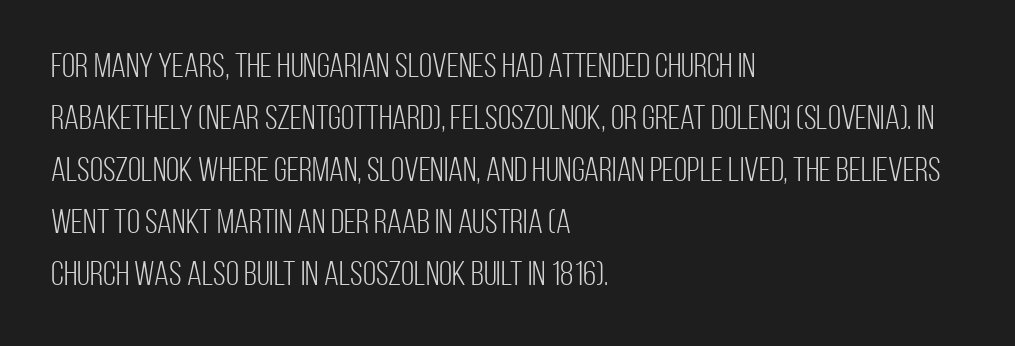
Q: Is the text bold? A: No.
Q: Is the text italic (slanted)? A: No, it is upright.
Q: Is the typeface a serif or a sans-serif typeface? A: Sans-serif.
Q: Is the text underlined? A: No.
Q: How is the paragraph aligned? A: Left-aligned.
Q: Is the spacing between letters normal or unusually wide? A: Normal.
Q: Is the spacing between lines tight, normal or loose? A: Normal.
Q: Width (condensed, normal, or wide)? A: Condensed.
Q: Stroke contrast? A: Low.
Q: x-height? A: Large.
Q: Monospaced? A: No.
